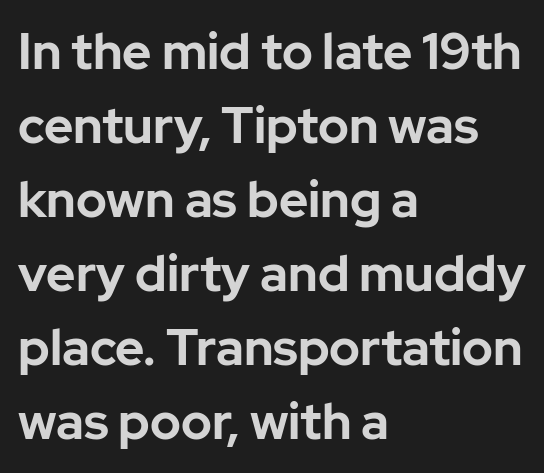
Q: Is the text bold? A: Yes.
Q: Is the text italic (slanted)? A: No, it is upright.
Q: Is the typeface a serif or a sans-serif typeface? A: Sans-serif.
Q: Is the text underlined? A: No.
Q: How is the paragraph aligned? A: Left-aligned.
Q: Is the spacing between letters normal or unusually wide? A: Normal.
Q: Is the spacing between lines tight, normal or loose? A: Normal.
Q: Width (condensed, normal, or wide)? A: Normal.
Q: Stroke contrast? A: Low.
Q: x-height? A: Medium.
Q: Monospaced? A: No.
